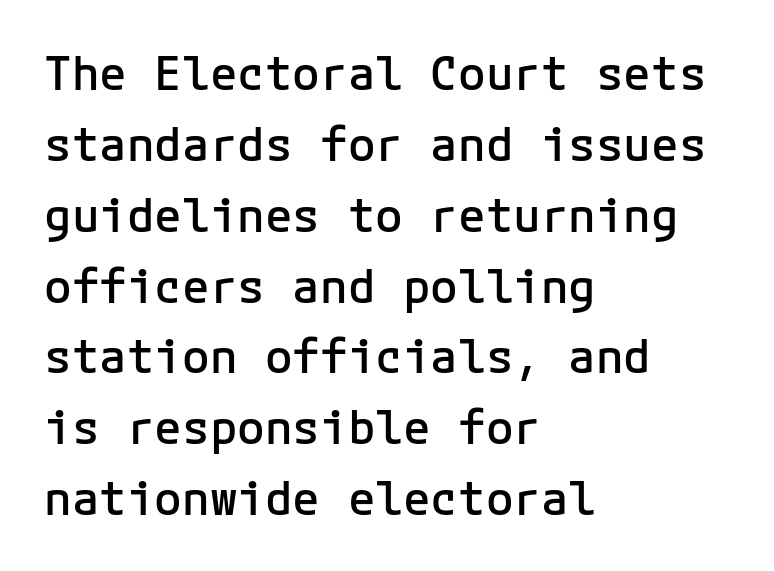
Q: Is the text bold? A: Semi-bold.
Q: Is the text italic (slanted)? A: No, it is upright.
Q: Is the typeface a serif or a sans-serif typeface? A: Sans-serif.
Q: Is the text underlined? A: No.
Q: How is the paragraph aligned? A: Left-aligned.
Q: Is the spacing between letters normal or unusually wide? A: Normal.
Q: Is the spacing between lines tight, normal or loose? A: Normal.
Q: Width (condensed, normal, or wide)? A: Normal.
Q: Stroke contrast? A: Low.
Q: x-height? A: Medium.
